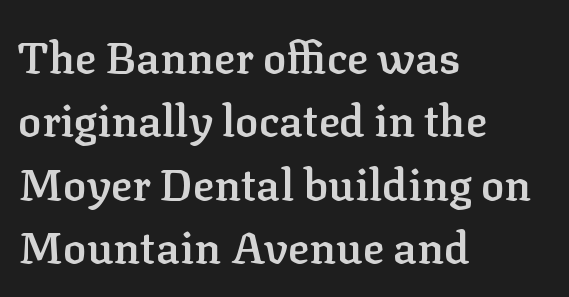
{"serif": "yes", "italic": "no", "bold": "semi", "weight": "semibold", "width": "normal", "stroke_contrast": "low", "x_height": "medium", "monospaced": "no", "underline": "no", "align": "left", "line_spacing": "normal", "line_spacing_ratio": 1.44, "letter_spacing": "normal", "letter_spacing_em": 0.0, "glyph_px": 44}
